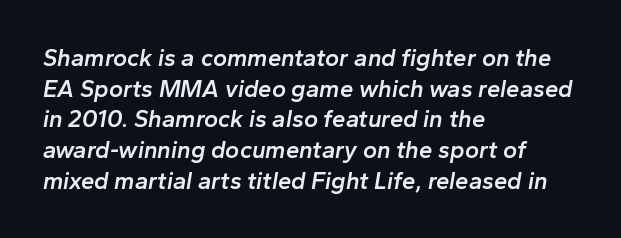
Q: Is the text bold? A: Semi-bold.
Q: Is the text italic (slanted)? A: Yes, it leans right by about 10 degrees.
Q: Is the text underlined? A: No.
Q: How is the paragraph aligned? A: Left-aligned.
Q: Is the spacing between letters normal or unusually wide? A: Normal.
Q: Is the spacing between lines tight, normal or loose? A: Normal.
